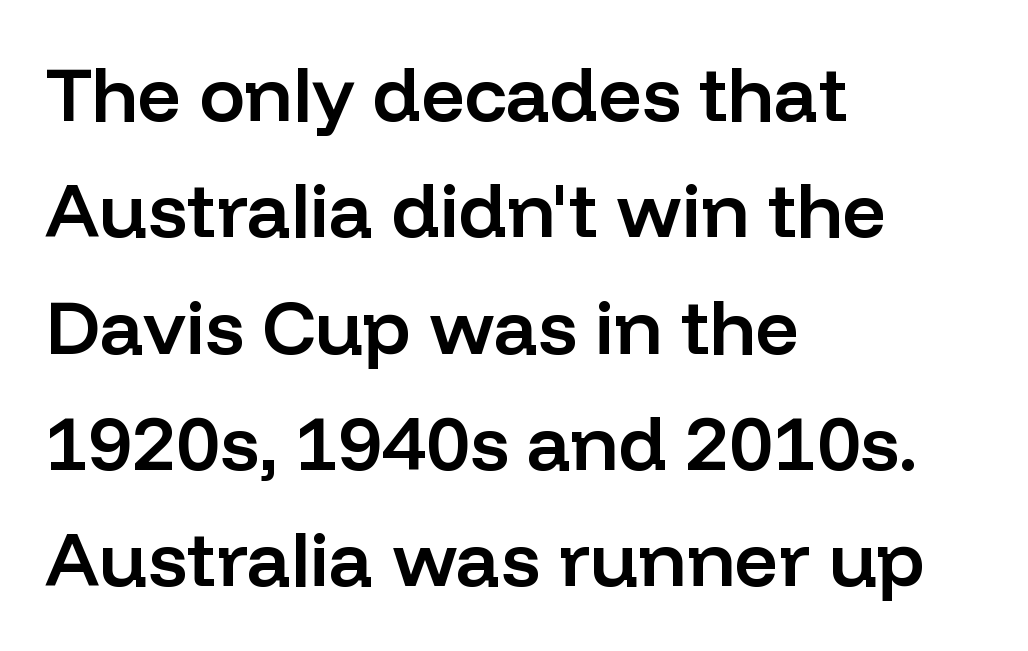
{"serif": "no", "italic": "no", "bold": "semi", "weight": "semibold", "width": "normal", "stroke_contrast": "low", "x_height": "medium", "monospaced": "no", "underline": "no", "align": "left", "line_spacing": "normal", "line_spacing_ratio": 1.53, "letter_spacing": "normal", "letter_spacing_em": 0.0, "glyph_px": 76}
